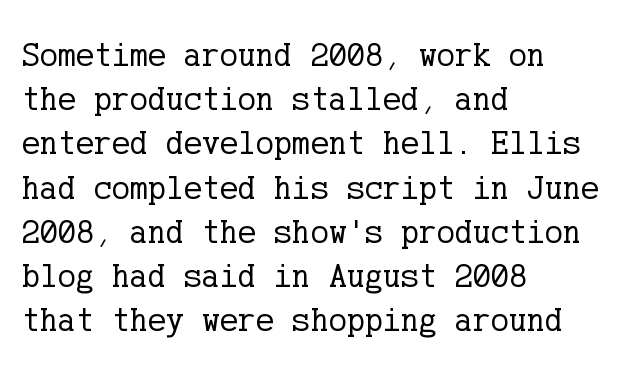
The designer went with a serif here, giving each stem small feet. The strokes are not fattened; the text isn't bold. Notice how the passage keeps a crisp vertical edge on the left only. You could call the tracking neutral — neither tight nor loose. Tall strokes in this sample are plumb rather than angled.
